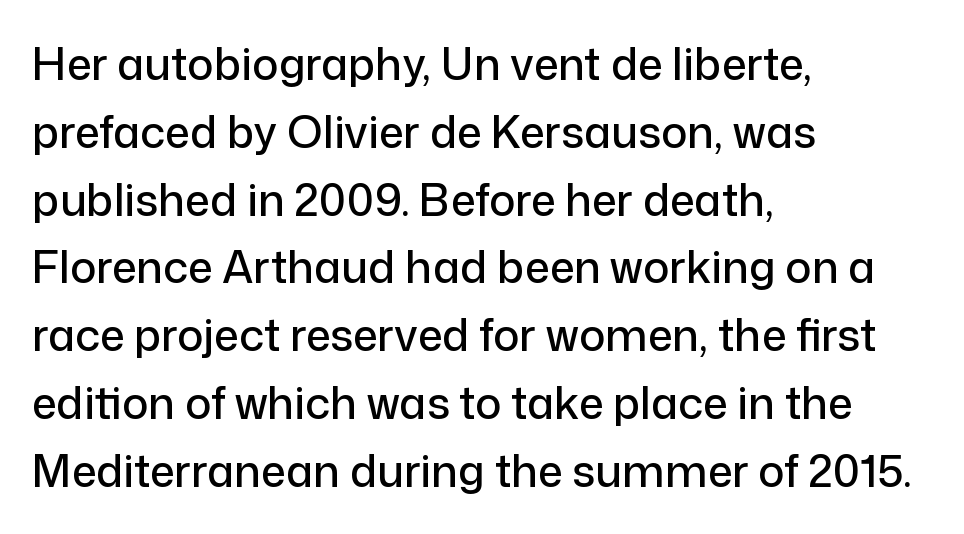
Q: Is the text italic (slanted)? A: No, it is upright.
Q: Is the typeface a serif or a sans-serif typeface? A: Sans-serif.
Q: Is the text underlined? A: No.
Q: How is the paragraph aligned? A: Left-aligned.
Q: Is the spacing between letters normal or unusually wide? A: Normal.
Q: Is the spacing between lines tight, normal or loose? A: Normal.
Q: Width (condensed, normal, or wide)? A: Normal.
Q: Stroke contrast? A: Low.
Q: x-height? A: Medium.
Q: Monospaced? A: No.
